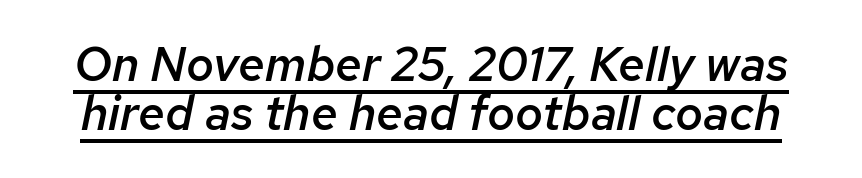
{"italic": "yes", "lean": "right", "slant_degrees": 12, "bold": "semi", "weight": "semibold", "width": "normal", "stroke_contrast": "low", "x_height": "medium", "monospaced": "no", "underline": "yes", "line_spacing": "tight", "line_spacing_ratio": 1.03, "letter_spacing": "normal", "letter_spacing_em": 0.0, "glyph_px": 48}
